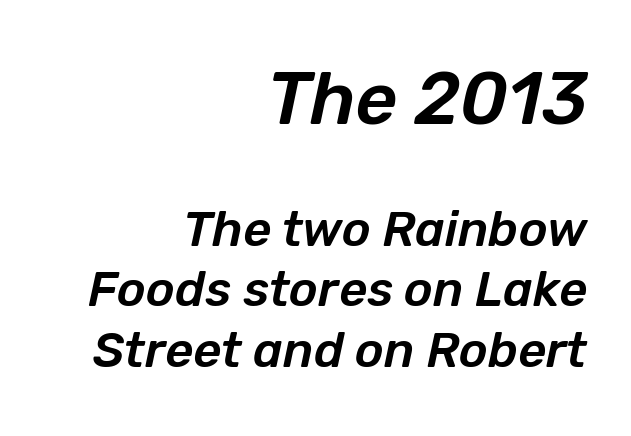
Q: Is the text italic (slanted)? A: Yes, it leans right by about 12 degrees.
Q: Is the text underlined? A: No.
Q: How is the paragraph aligned? A: Right-aligned.
Q: Is the spacing between letters normal or unusually wide? A: Normal.
Q: Which block of text is set in a larger size, the first (top) or the second (bottom)? A: The first (top) one.
Q: Width (condensed, normal, or wide)? A: Normal.
Q: Stroke contrast? A: Low.
Q: x-height? A: Medium.
Q: Monospaced? A: No.
